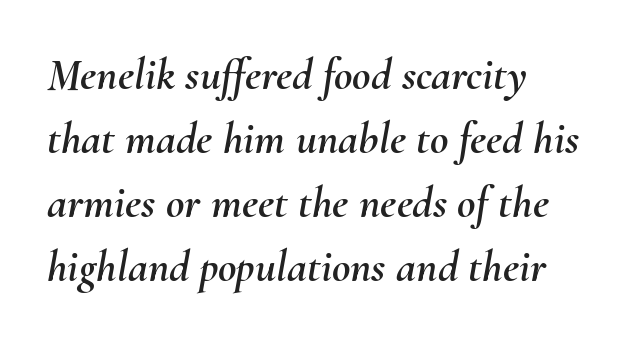
{"italic": "yes", "lean": "right", "slant_degrees": 10, "width": "normal", "stroke_contrast": "medium", "x_height": "small", "monospaced": "no", "underline": "no", "align": "left", "line_spacing": "normal", "line_spacing_ratio": 1.42, "letter_spacing": "normal", "letter_spacing_em": 0.0, "glyph_px": 45}
